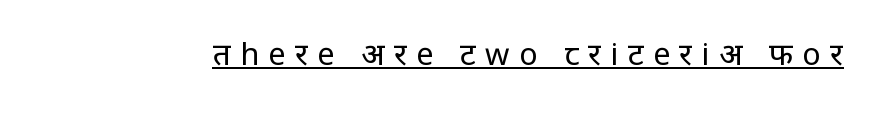
The font is comparable to plain body text, perhaps lighter. Honestly, the letter spacing is so wide it's the main thing you notice. You can tell from the bare stems that sans-serif type was used. The letters advance in unequal steps, a hallmark of proportional type. Posture: vertical.
